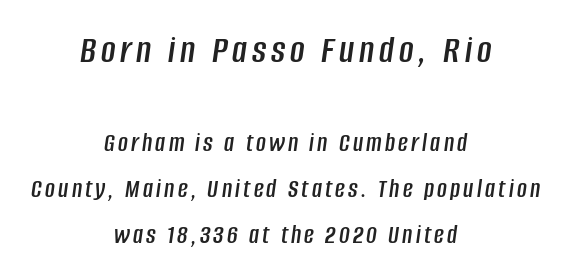
{"italic": "yes", "lean": "right", "slant_degrees": 8, "width": "condensed", "stroke_contrast": "low", "x_height": "large", "monospaced": "no", "underline": "no", "align": "center", "line_spacing": "normal", "line_spacing_ratio": 1.7, "larger_block": "first", "size_ratio": 1.48, "glyph_px": 40}
